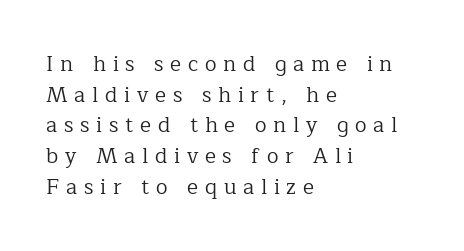
The image shows 21 px text type, upright; set left-aligned, normal line spacing (1.46x), unusually wide letter spacing (+0.32 em), not underlined.
